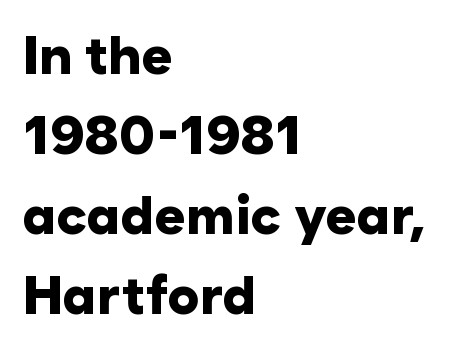
Q: Is the text bold? A: Yes.
Q: Is the text italic (slanted)? A: No, it is upright.
Q: Is the typeface a serif or a sans-serif typeface? A: Sans-serif.
Q: Is the text underlined? A: No.
Q: How is the paragraph aligned? A: Left-aligned.
Q: Is the spacing between letters normal or unusually wide? A: Normal.
Q: Is the spacing between lines tight, normal or loose? A: Normal.
Q: Width (condensed, normal, or wide)? A: Normal.
Q: Stroke contrast? A: Low.
Q: x-height? A: Medium.
Q: Monospaced? A: No.
